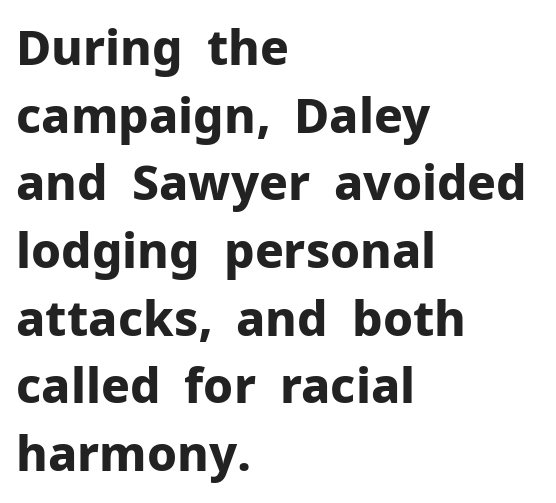
Stroke terminals: plain, sans-serif. Italic? Not at all — the glyphs are vertical. The passage shown is not underscored anywhere. The ragged edge is on the right, which tells us the setting is flush left. Interline gaps are of average width in this sample. A typesetter would call this proportional, since set widths differ per character.
